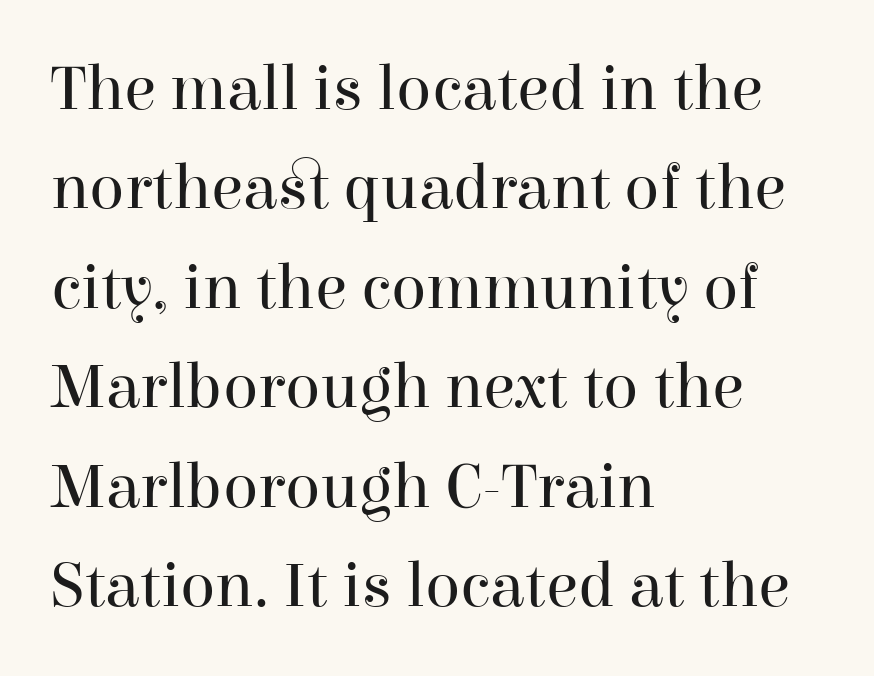
The image shows 65 px regular-weight serif type, upright; set left-aligned, normal line spacing (1.53x), normal letter spacing, not underlined; high stroke contrast and a medium x-height.
